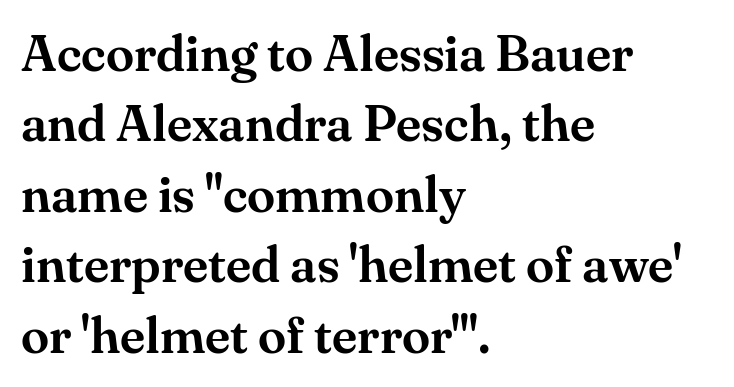
{"serif": "yes", "italic": "no", "width": "normal", "stroke_contrast": "medium", "x_height": "small", "monospaced": "no", "underline": "no", "align": "left", "line_spacing": "normal", "line_spacing_ratio": 1.38, "letter_spacing": "normal", "letter_spacing_em": 0.0, "glyph_px": 51}
